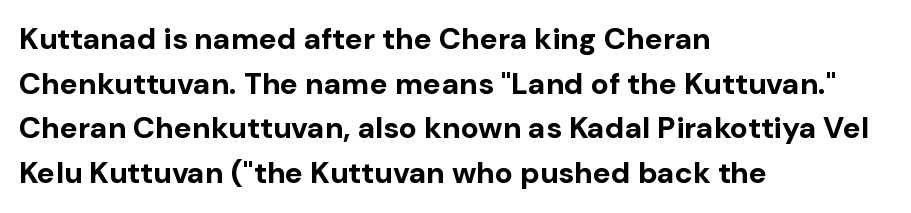
Q: Is the text bold? A: Yes.
Q: Is the text italic (slanted)? A: No, it is upright.
Q: Is the typeface a serif or a sans-serif typeface? A: Sans-serif.
Q: Is the text underlined? A: No.
Q: How is the paragraph aligned? A: Left-aligned.
Q: Is the spacing between letters normal or unusually wide? A: Normal.
Q: Is the spacing between lines tight, normal or loose? A: Normal.
Q: Width (condensed, normal, or wide)? A: Normal.
Q: Stroke contrast? A: Low.
Q: x-height? A: Medium.
Q: Monospaced? A: No.
